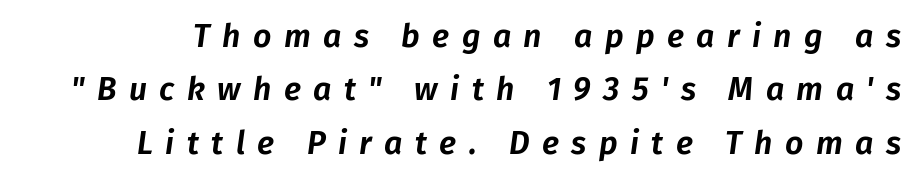
Q: Is the text italic (slanted)? A: Yes, it leans right by about 8 degrees.
Q: Is the text underlined? A: No.
Q: Is the spacing between letters normal or unusually wide? A: Unusually wide.
Q: Is the spacing between lines tight, normal or loose? A: Normal.
Q: Width (condensed, normal, or wide)? A: Normal.
Q: Stroke contrast? A: Low.
Q: x-height? A: Medium.
Q: Monospaced? A: No.
